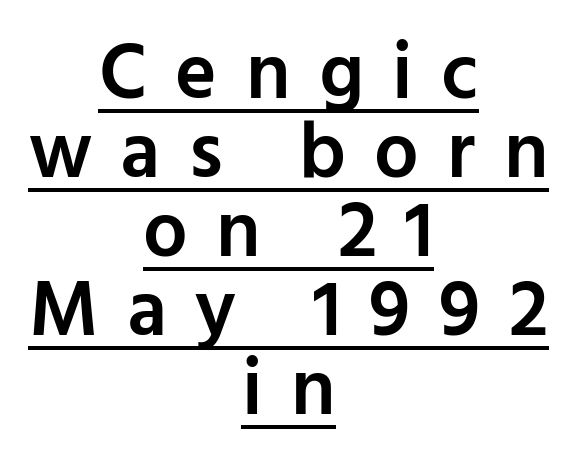
Q: Is the text bold? A: Semi-bold.
Q: Is the text italic (slanted)? A: No, it is upright.
Q: Is the typeface a serif or a sans-serif typeface? A: Sans-serif.
Q: Is the text underlined? A: Yes.
Q: How is the paragraph aligned? A: Centered.
Q: Is the spacing between letters normal or unusually wide? A: Unusually wide.
Q: Is the spacing between lines tight, normal or loose? A: Tight.
Q: Width (condensed, normal, or wide)? A: Normal.
Q: Stroke contrast? A: Low.
Q: x-height? A: Medium.
Q: Monospaced? A: No.
